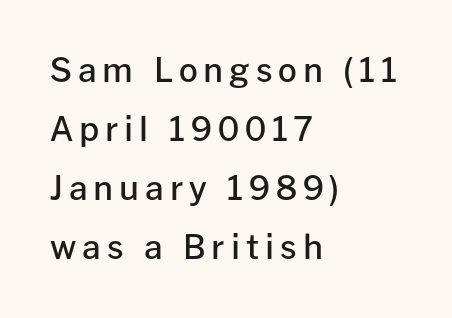
{"serif": "no", "italic": "no", "bold": "semi", "weight": "semibold", "width": "normal", "stroke_contrast": "low", "x_height": "medium", "monospaced": "no", "underline": "no", "align": "left", "line_spacing_ratio": 1.79, "glyph_px": 33}
